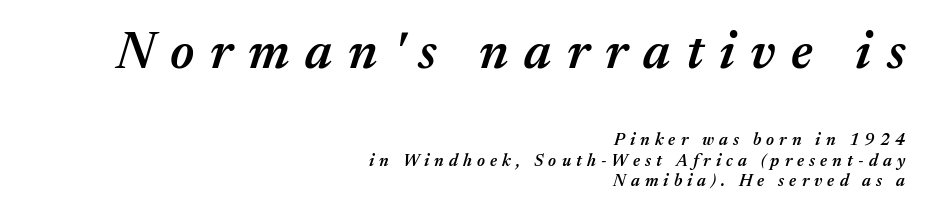
{"italic": "yes", "lean": "right", "slant_degrees": 17, "bold": "semi", "weight": "semibold", "width": "normal", "stroke_contrast": "medium", "x_height": "medium", "monospaced": "no", "underline": "no", "align": "right", "line_spacing_ratio": 1.19, "letter_spacing": "wide", "letter_spacing_em": 0.3, "larger_block": "first", "size_ratio": 3.06, "glyph_px": 52}
